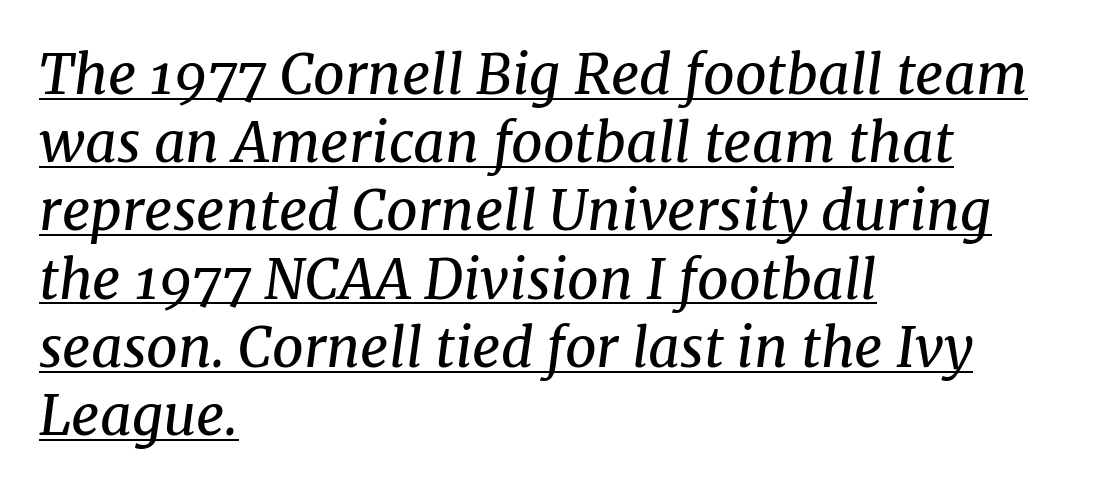
The image shows 55 px regular-weight serif type, italic (leaning right); set left-aligned, line spacing 1.24x, normal letter spacing, underlined; medium stroke contrast and a medium x-height.
